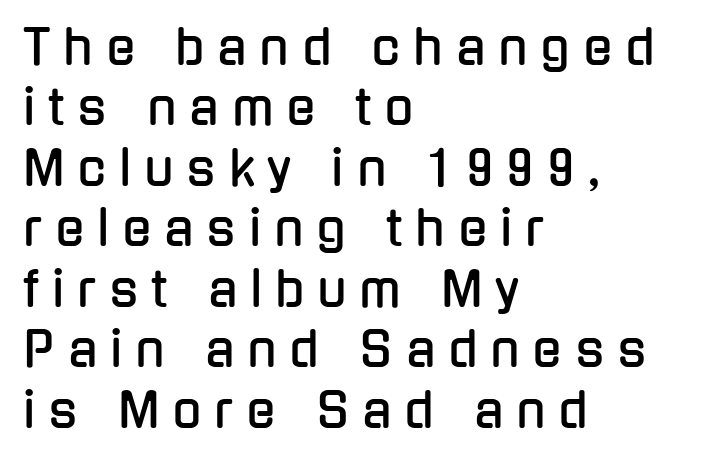
Vertically, the passage feels balanced, rows spaced as you'd expect. The passage shown is typeset with a sans-serif family. In terms of posture, this sample is upright. The letters are spread apart with noticeably loose tracking.
